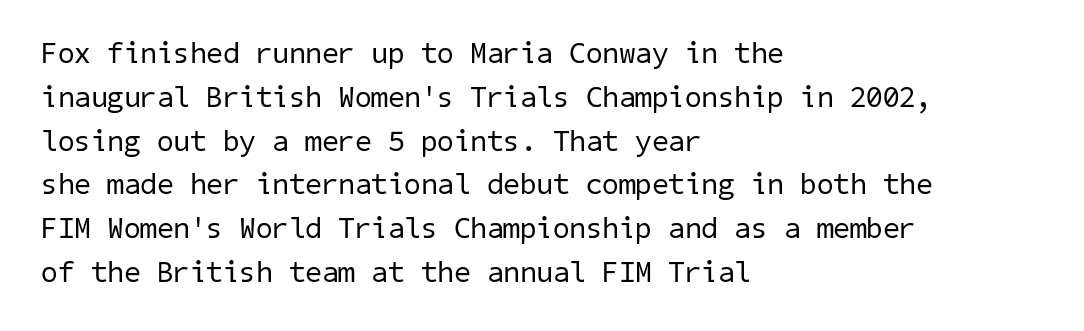
{"serif": "no", "bold": "no", "weight": "regular", "width": "normal", "stroke_contrast": "low", "x_height": "medium", "underline": "no", "align": "left", "line_spacing": "normal", "line_spacing_ratio": 1.46, "letter_spacing": "normal", "letter_spacing_em": 0.0, "glyph_px": 30}
